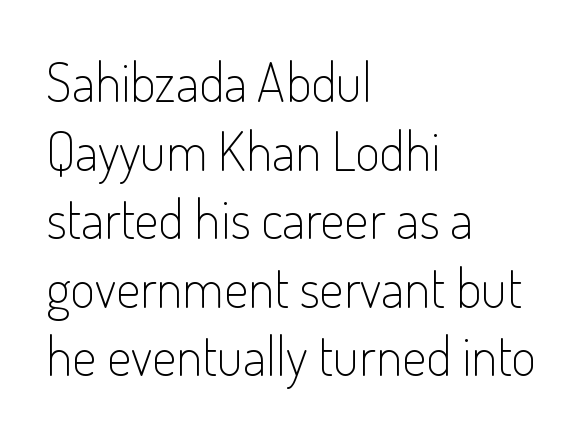
{"serif": "no", "italic": "no", "bold": "no", "weight": "light", "width": "condensed", "stroke_contrast": "low", "x_height": "small", "monospaced": "no", "underline": "no", "align": "left", "line_spacing": "normal", "line_spacing_ratio": 1.27, "letter_spacing": "normal", "letter_spacing_em": 0.0, "glyph_px": 54}
